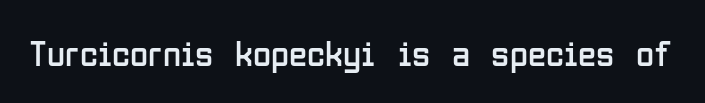
The letterforms sit shoulder to shoulder at normal distance. The rendering uses natural spacing where letterforms have individual widths. In terms of posture, this sample is upright. Unbolded letterforms with no extra heft. Check where the strokes stop: nothing finishes them off — pure sans.
